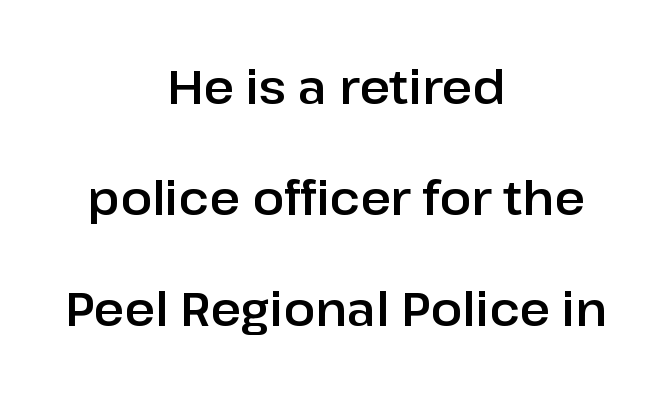
The image shows 47 px sans-serif type, upright; set centered, loose line spacing (2.36x), normal letter spacing, not underlined; low stroke contrast and a medium x-height.
